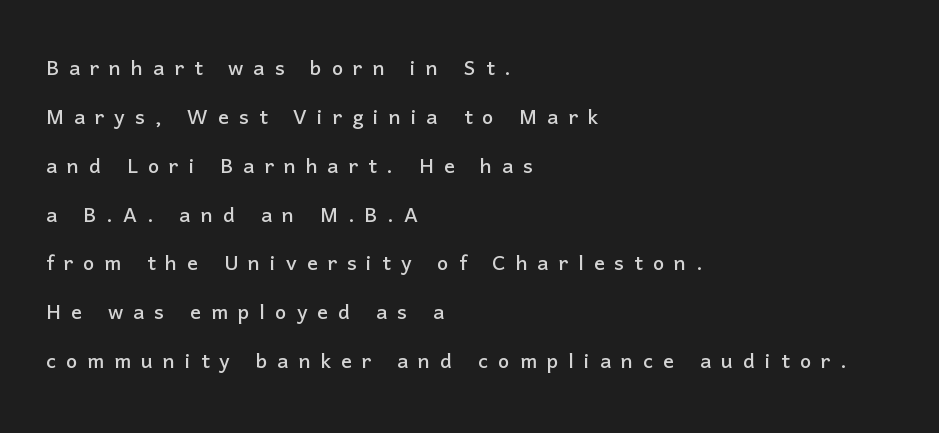
The image shows 27 px text type, upright; set left-aligned, line spacing 1.81x, unusually wide letter spacing (+0.37 em), not underlined.
